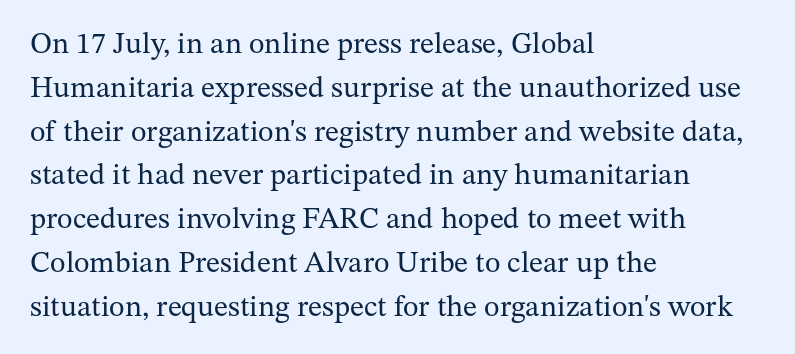
{"serif": "yes", "italic": "no", "bold": "no", "weight": "regular", "width": "normal", "stroke_contrast": "medium", "x_height": "medium", "monospaced": "no", "underline": "no", "align": "left", "line_spacing": "normal", "line_spacing_ratio": 1.46, "letter_spacing": "normal", "letter_spacing_em": 0.0, "glyph_px": 30}
